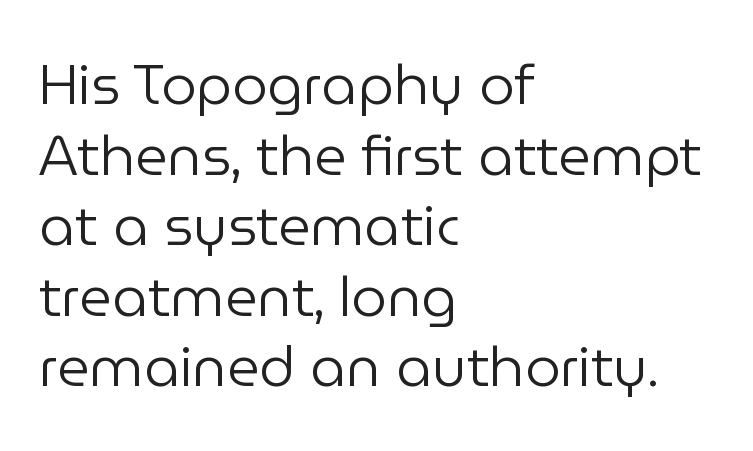
{"serif": "no", "italic": "no", "bold": "no", "weight": "regular", "width": "normal", "stroke_contrast": "low", "x_height": "medium", "monospaced": "no", "underline": "no", "align": "left", "line_spacing": "normal", "line_spacing_ratio": 1.26, "letter_spacing": "normal", "letter_spacing_em": 0.0, "glyph_px": 56}
